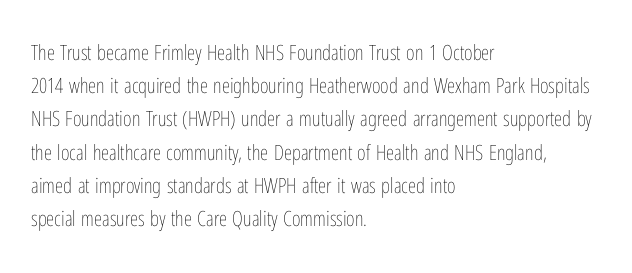
The image shows 21 px text type, upright; set left-aligned, normal line spacing (1.58x), normal letter spacing, not underlined.
